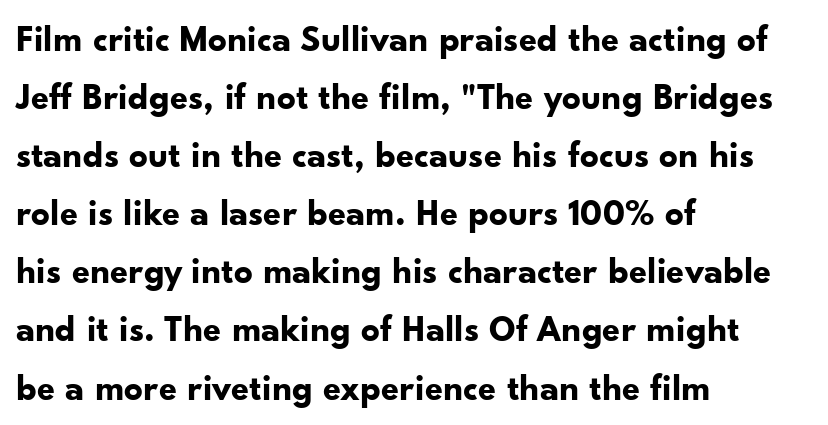
Q: Is the text bold? A: Yes.
Q: Is the text italic (slanted)? A: No, it is upright.
Q: Is the typeface a serif or a sans-serif typeface? A: Sans-serif.
Q: Is the text underlined? A: No.
Q: How is the paragraph aligned? A: Left-aligned.
Q: Is the spacing between letters normal or unusually wide? A: Normal.
Q: Is the spacing between lines tight, normal or loose? A: Normal.
Q: Width (condensed, normal, or wide)? A: Normal.
Q: Stroke contrast? A: Low.
Q: x-height? A: Small.
Q: Monospaced? A: No.
